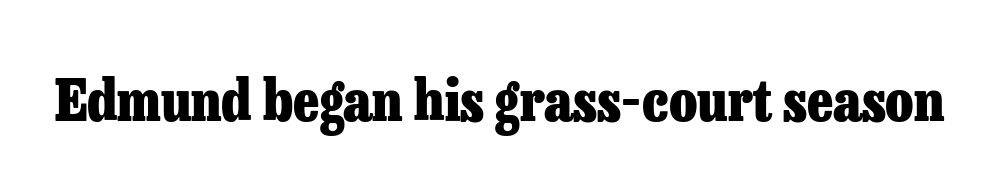
Q: Is the text bold? A: Yes.
Q: Is the text italic (slanted)? A: No, it is upright.
Q: Is the typeface a serif or a sans-serif typeface? A: Serif.
Q: Is the text underlined? A: No.
Q: Is the spacing between letters normal or unusually wide? A: Normal.
Q: Width (condensed, normal, or wide)? A: Normal.
Q: Stroke contrast? A: Low.
Q: x-height? A: Medium.
Q: Monospaced? A: No.
